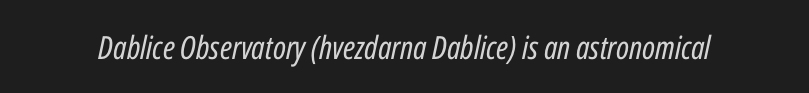
Q: Is the text bold? A: No.
Q: Is the text italic (slanted)? A: Yes, it leans right by about 12 degrees.
Q: Is the text underlined? A: No.
Q: Is the spacing between letters normal or unusually wide? A: Normal.
Q: Width (condensed, normal, or wide)? A: Condensed.
Q: Stroke contrast? A: Low.
Q: x-height? A: Medium.
Q: Monospaced? A: No.
